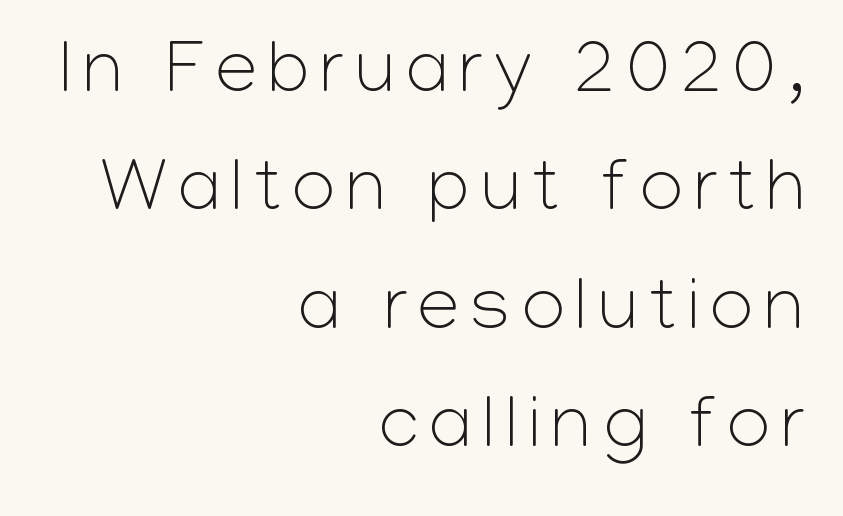
{"serif": "no", "italic": "no", "bold": "no", "weight": "light", "width": "normal", "stroke_contrast": "low", "x_height": "medium", "monospaced": "no", "underline": "no", "align": "right", "line_spacing": "normal", "line_spacing_ratio": 1.58, "glyph_px": 75}
